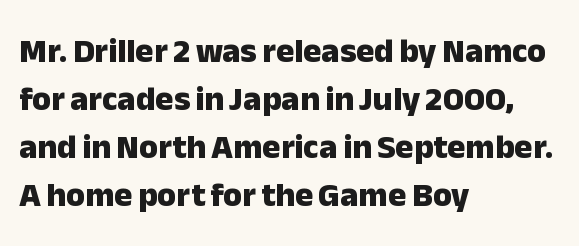
Q: Is the text bold? A: Yes.
Q: Is the text italic (slanted)? A: No, it is upright.
Q: Is the typeface a serif or a sans-serif typeface? A: Sans-serif.
Q: Is the text underlined? A: No.
Q: How is the paragraph aligned? A: Left-aligned.
Q: Is the spacing between letters normal or unusually wide? A: Normal.
Q: Is the spacing between lines tight, normal or loose? A: Normal.
Q: Width (condensed, normal, or wide)? A: Normal.
Q: Stroke contrast? A: Low.
Q: x-height? A: Medium.
Q: Monospaced? A: No.
